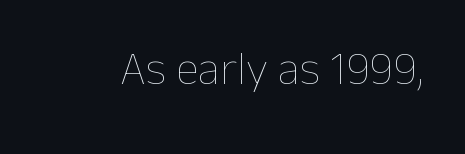
Q: Is the text bold? A: No.
Q: Is the text italic (slanted)? A: No, it is upright.
Q: Is the text underlined? A: No.
Q: Is the spacing between letters normal or unusually wide? A: Normal.
Q: Width (condensed, normal, or wide)? A: Normal.
Q: Stroke contrast? A: Low.
Q: x-height? A: Medium.
Q: Monospaced? A: No.
